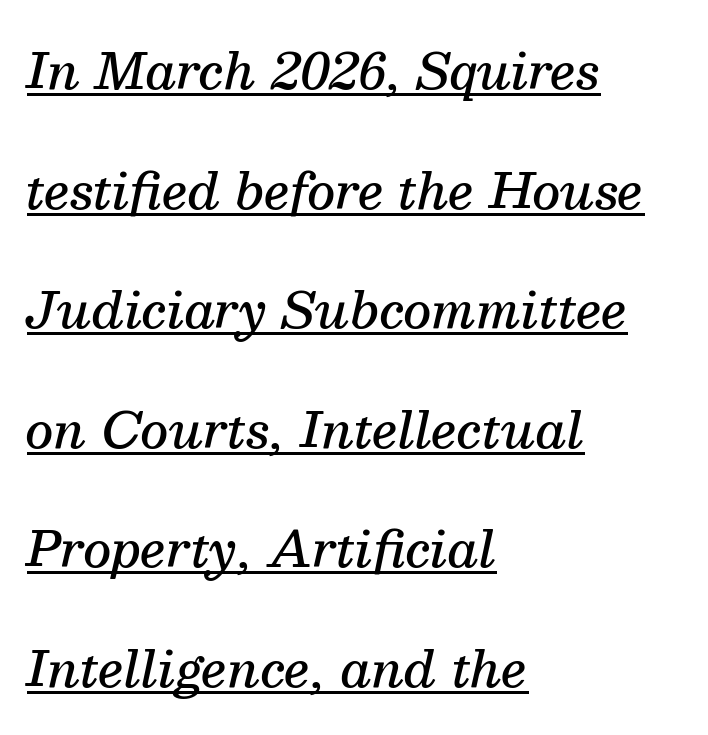
{"serif": "yes", "italic": "yes", "lean": "right", "slant_degrees": 13, "bold": "semi", "weight": "semibold", "width": "normal", "stroke_contrast": "medium", "x_height": "medium", "monospaced": "no", "underline": "yes", "align": "left", "line_spacing": "loose", "line_spacing_ratio": 2.44, "letter_spacing": "normal", "letter_spacing_em": 0.0, "glyph_px": 49}
